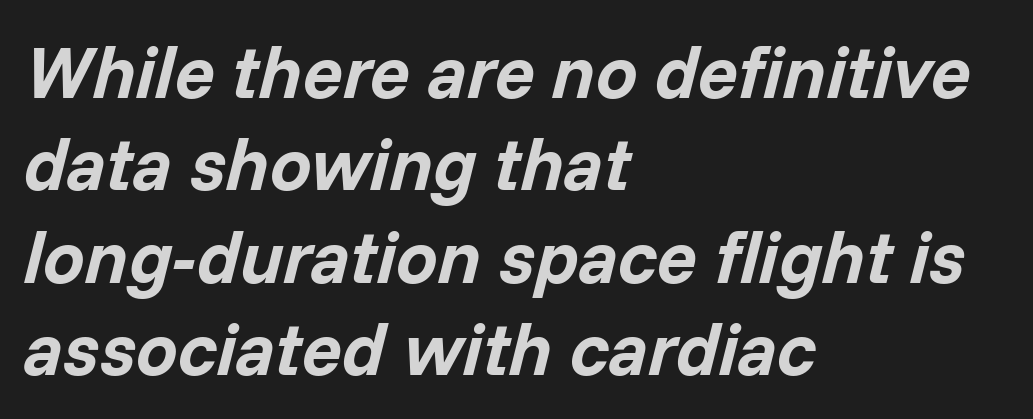
Does the weight exceed regular? Yes, all the way to bold. Underlining? Definitely not there. An italicized treatment has been applied to the whole sample. Proportional: the letters do not fall into vertical columns. Regular leading. Spacing between characters is what you'd get straight out of the box.
